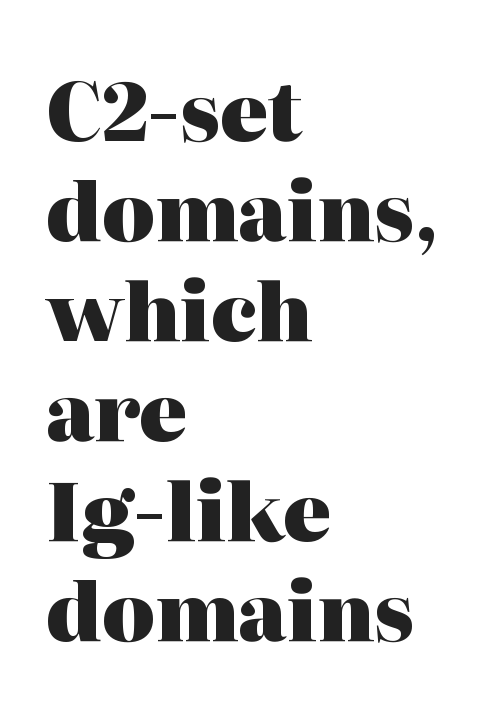
{"serif": "yes", "italic": "no", "bold": "yes", "weight": "heavy", "width": "normal", "stroke_contrast": "high", "x_height": "medium", "monospaced": "no", "underline": "no", "align": "left", "line_spacing": "normal", "line_spacing_ratio": 1.25, "letter_spacing": "normal", "letter_spacing_em": 0.0, "glyph_px": 80}
